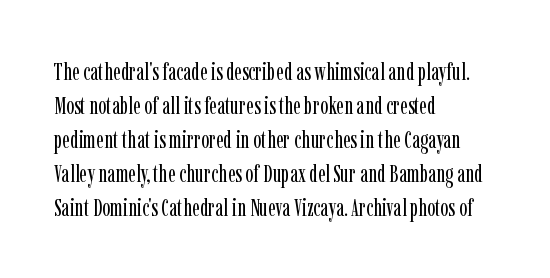
Just letters on the line, the space beneath them empty. The lines sit at an ordinary, default distance from one another. Reading down the block, your eye returns to a fixed left position each line. Think standard paragraph weight, or any step lighter than that.
